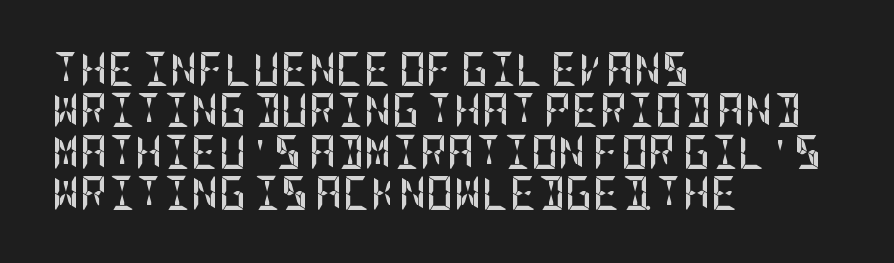
Compared with typical body copy, the letter spacing here is the same. Are there feet on the stems? There aren't — it's a sans. Notice how the stems are strictly vertical — no italics here. Leftover space on each line is placed entirely after the last word. Heavy, bold letterforms.
